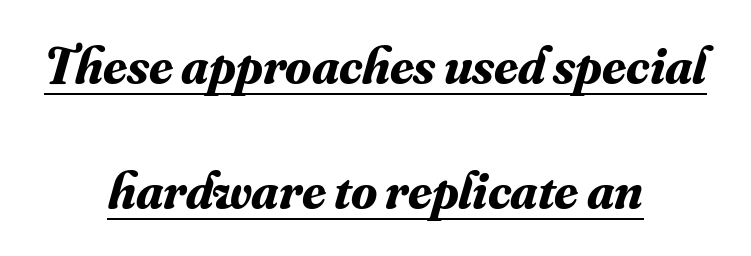
The image shows 53 px bold serif type, italic (leaning right); set centered, loose line spacing (2.36x), normal letter spacing, underlined; medium stroke contrast and a small x-height.
